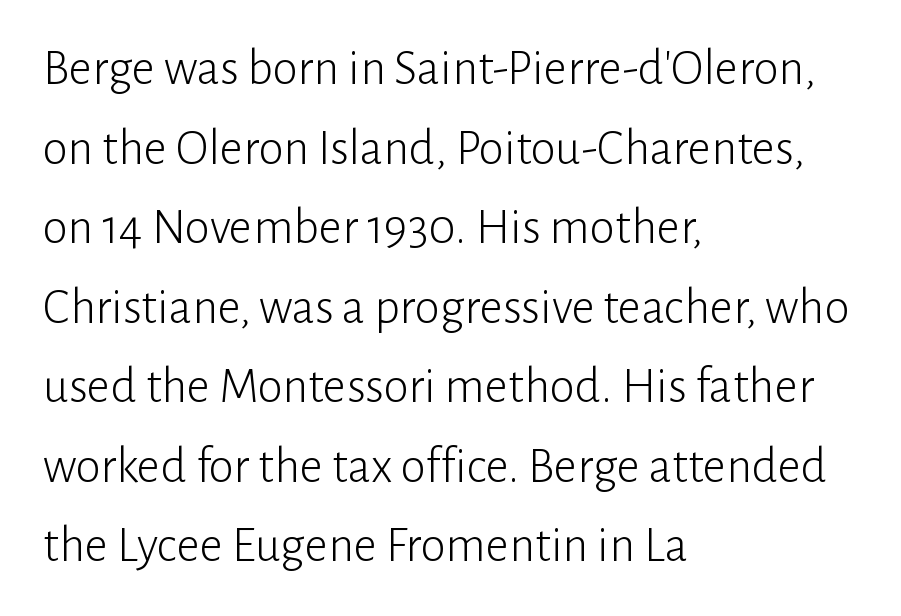
Q: Is the text bold? A: No.
Q: Is the text italic (slanted)? A: No, it is upright.
Q: Is the typeface a serif or a sans-serif typeface? A: Sans-serif.
Q: Is the text underlined? A: No.
Q: How is the paragraph aligned? A: Left-aligned.
Q: Is the spacing between letters normal or unusually wide? A: Normal.
Q: Is the spacing between lines tight, normal or loose? A: Normal.
Q: Width (condensed, normal, or wide)? A: Normal.
Q: Stroke contrast? A: Low.
Q: x-height? A: Medium.
Q: Monospaced? A: No.
